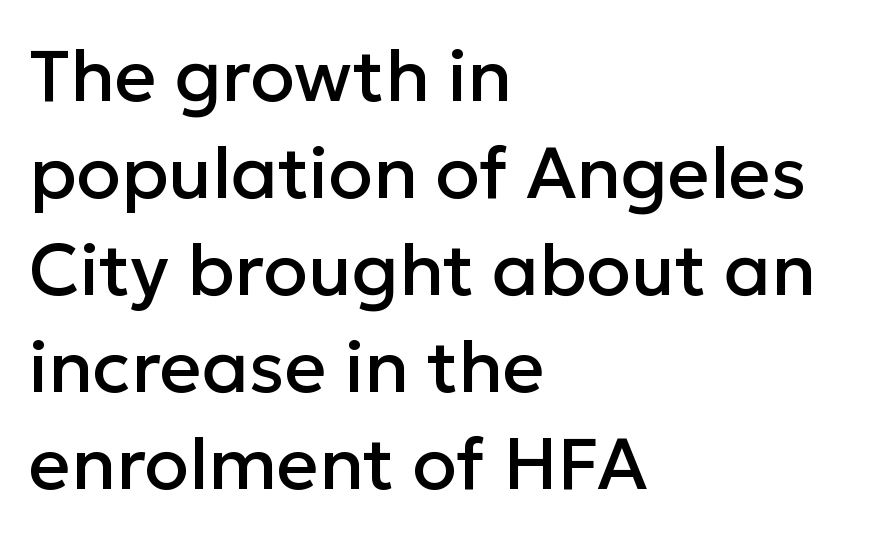
Q: Is the text italic (slanted)? A: No, it is upright.
Q: Is the typeface a serif or a sans-serif typeface? A: Sans-serif.
Q: Is the text underlined? A: No.
Q: How is the paragraph aligned? A: Left-aligned.
Q: Is the spacing between letters normal or unusually wide? A: Normal.
Q: Is the spacing between lines tight, normal or loose? A: Normal.
Q: Width (condensed, normal, or wide)? A: Normal.
Q: Stroke contrast? A: Low.
Q: x-height? A: Medium.
Q: Monospaced? A: No.
